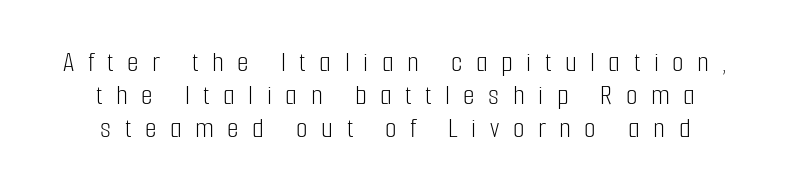
The image shows 30 px light, condensed sans-serif type, upright; set tight line spacing (1.1x), unusually wide letter spacing (+0.45 em), not underlined; low stroke contrast and a medium x-height.
